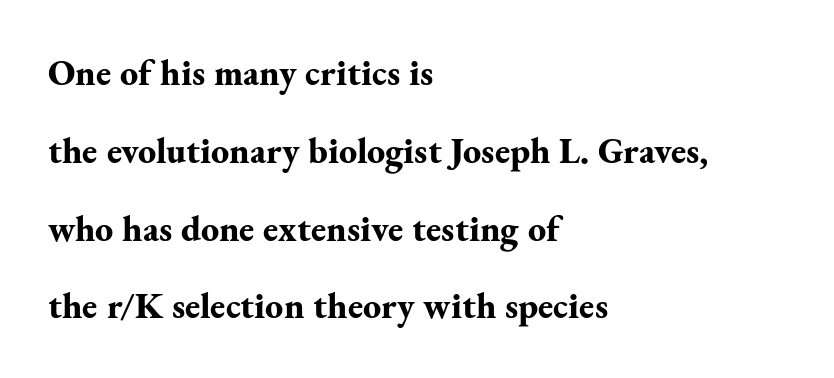
{"serif": "yes", "italic": "no", "bold": "yes", "weight": "bold", "width": "normal", "stroke_contrast": "medium", "x_height": "small", "monospaced": "no", "underline": "no", "align": "left", "line_spacing": "loose", "line_spacing_ratio": 2.16, "letter_spacing": "normal", "letter_spacing_em": 0.0, "glyph_px": 36}
